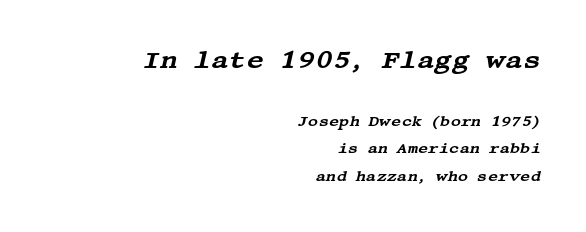
Nobody touched the tracking dial on this one. The typesetter chose a ragged-left arrangement here. Type size steps down from the first block to the second. Descenders are the only things crossing below the line.
